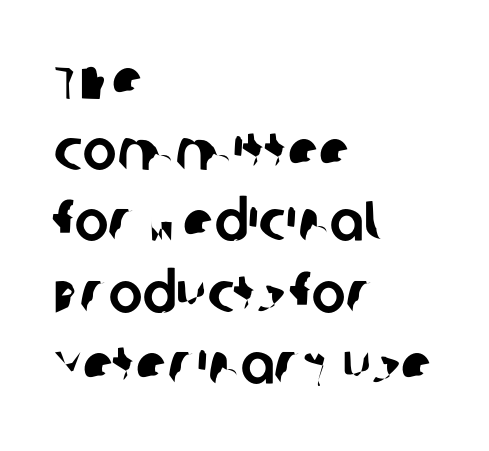
{"serif": "no", "width": "normal", "stroke_contrast": "low", "x_height": "large", "monospaced": "no", "underline": "no", "align": "left", "line_spacing": "normal", "line_spacing_ratio": 1.25, "letter_spacing": "normal", "letter_spacing_em": 0.0, "glyph_px": 57}
